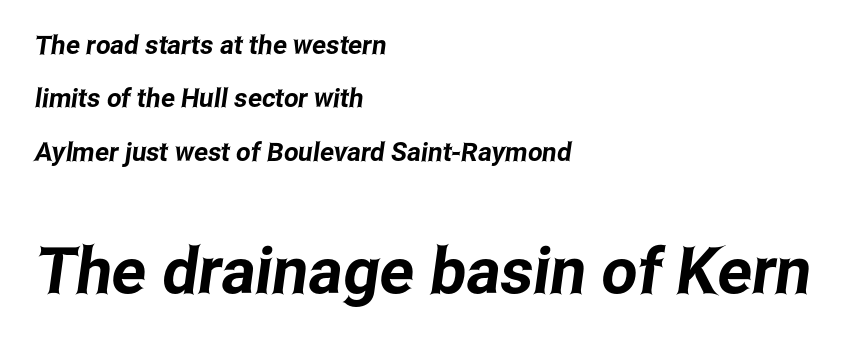
The image shows 64 px condensed sans-serif type; set left-aligned, loose line spacing (2.05x), normal letter spacing, not underlined; the second (bottom) block is 2.46x larger; low stroke contrast and a medium x-height.
